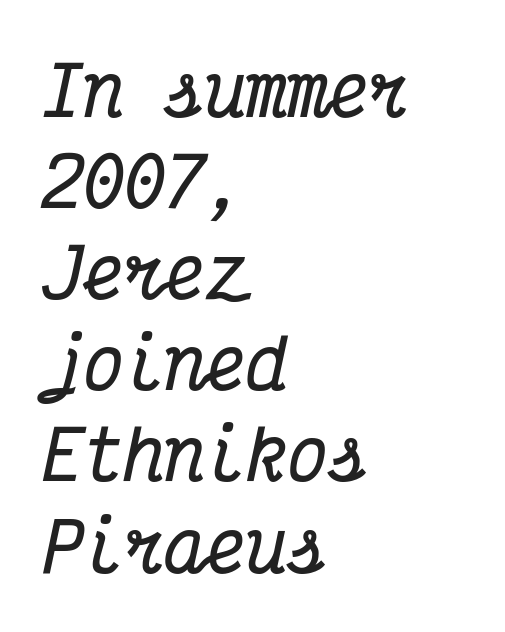
A serif font was chosen for this passage. Line spacing here is normal. Each letter, wide or thin by design, is forced into the same width here. There is no visible air inserted between adjacent glyphs. The sample has been set heavy, in full bold.
